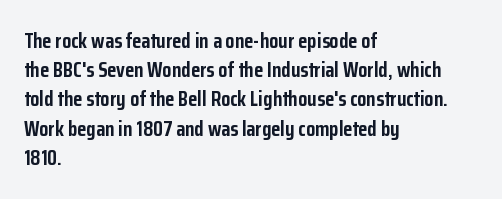
When letters stand straight like this, we call the style roman or upright. Line starts are locked; line ends wander. Quick note: underline off. Words appear dense and cohesive because spacing is normal. A normal amount of white space separates one row of letters from the next.
